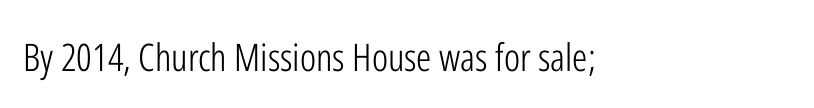
The compositor pushed each line to the left boundary. On a weight scale, this lands at 450 or below. Note: no serifs on the glyphs. This sample has the flowing, uneven cadence of proportional lettering. Ascenders rise straight up at ninety degrees.
